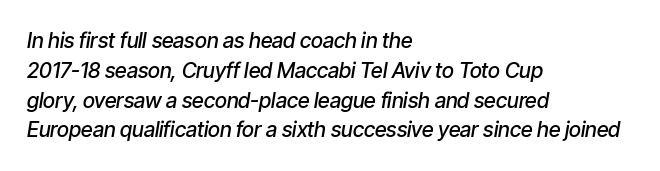
{"italic": "yes", "lean": "right", "slant_degrees": 9, "bold": "semi", "underline": "no", "align": "left", "line_spacing": "normal", "line_spacing_ratio": 1.42, "letter_spacing": "normal", "letter_spacing_em": 0.0, "glyph_px": 21}
